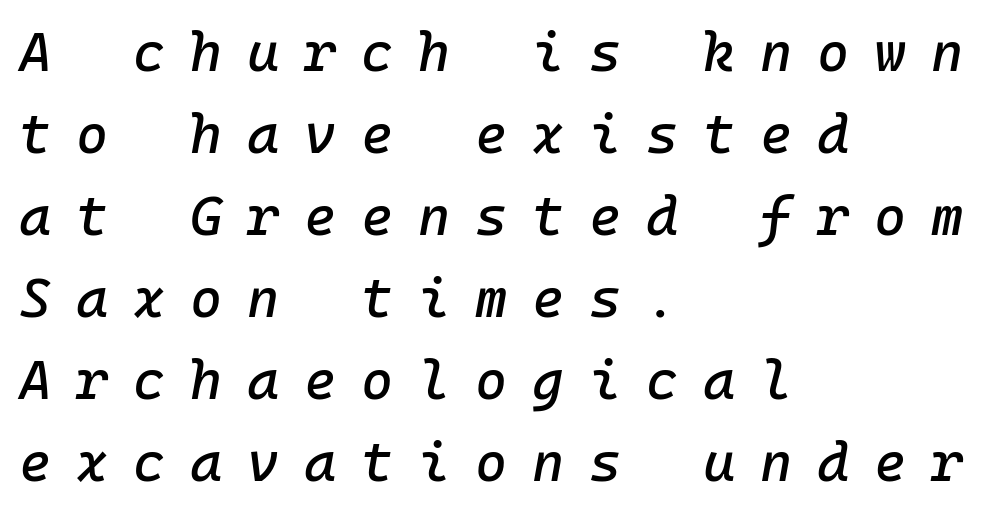
Q: Is the text italic (slanted)? A: Yes, it leans right by about 10 degrees.
Q: Is the text underlined? A: No.
Q: How is the paragraph aligned? A: Left-aligned.
Q: Is the spacing between letters normal or unusually wide? A: Unusually wide.
Q: Is the spacing between lines tight, normal or loose? A: Normal.
Q: Width (condensed, normal, or wide)? A: Normal.
Q: Stroke contrast? A: Low.
Q: x-height? A: Medium.
